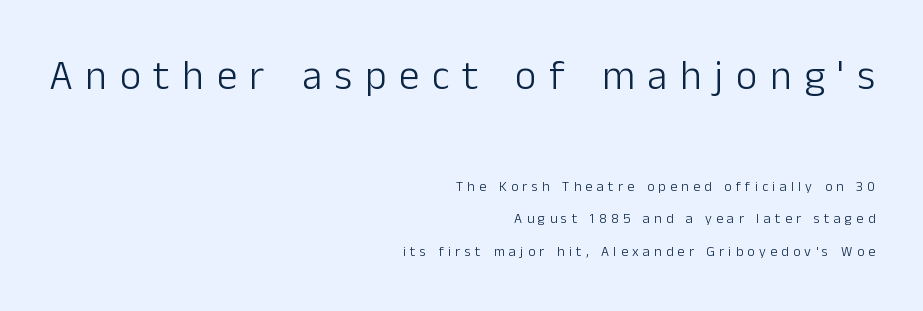
The image shows 41 px light sans-serif type, upright; set right-aligned, loose line spacing (2.34x), unusually wide letter spacing (+0.31 em), not underlined; the first (top) block is 2.93x larger; low stroke contrast and a medium x-height.
